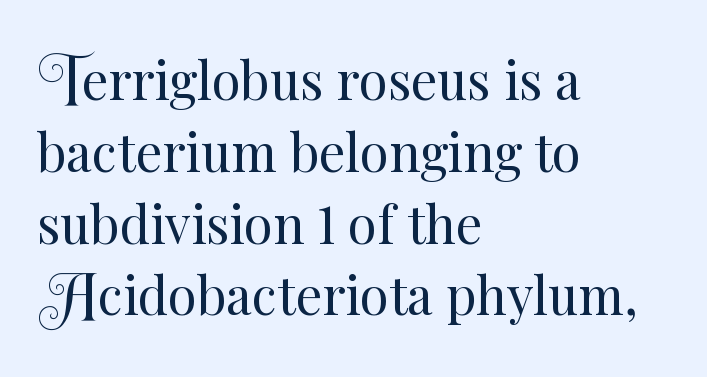
{"italic": "no", "bold": "no", "weight": "regular", "width": "normal", "stroke_contrast": "medium", "x_height": "small", "monospaced": "no", "underline": "no", "align": "left", "line_spacing": "normal", "line_spacing_ratio": 1.38, "letter_spacing": "normal", "letter_spacing_em": 0.0, "glyph_px": 52}
